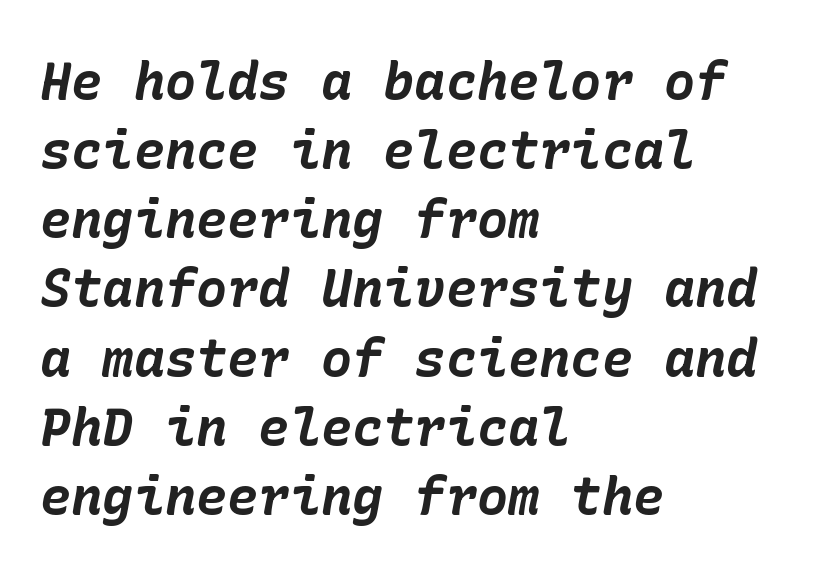
{"italic": "yes", "lean": "right", "slant_degrees": 10, "bold": "yes", "weight": "bold", "width": "normal", "stroke_contrast": "low", "x_height": "medium", "underline": "no", "align": "left", "line_spacing": "normal", "line_spacing_ratio": 1.33, "letter_spacing": "normal", "letter_spacing_em": 0.0, "glyph_px": 52}
